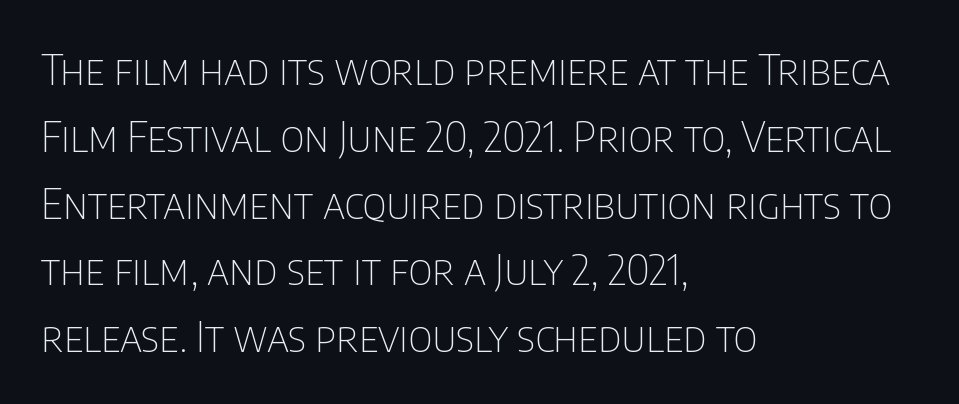
The rendering keeps characters at their native spacing. Ascenders rise straight up at ninety degrees. The lines sit at an ordinary, default distance from one another. Words float on clear page, feet unadorned. The letters carry no serifs — their stems end cleanly without finishing strokes.
